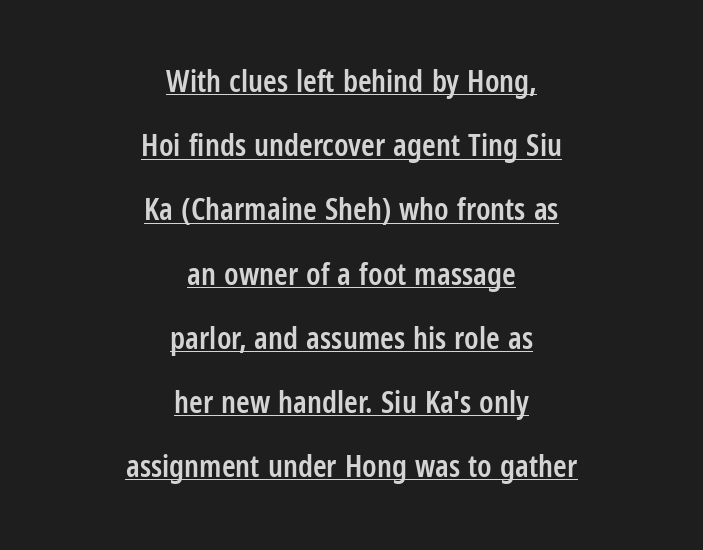
Where is the straight margin? There isn't one; the lines are centered. There is no visible air inserted between adjacent glyphs. Glance below the letters and you will spot a drawn line. This sample uses an upright cut, with every glyph sitting square on the baseline. Whoever set this chose breathing room over compactness in the vertical rhythm. Each letter keeps its own natural width here, so spacing adapts to shape.
